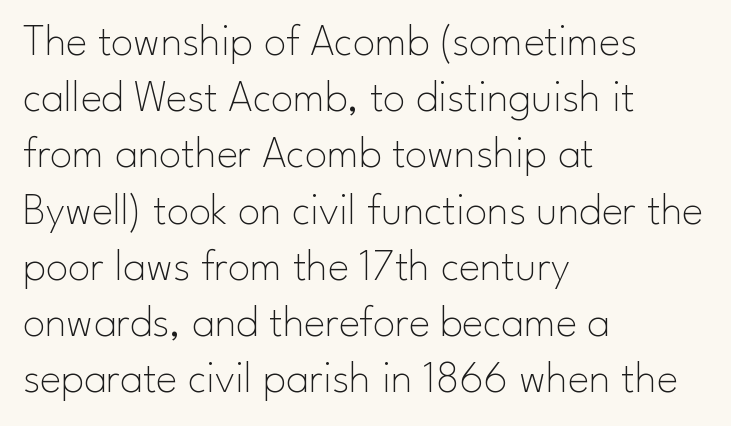
{"serif": "no", "italic": "no", "bold": "no", "weight": "thin", "width": "normal", "stroke_contrast": "low", "x_height": "small", "monospaced": "no", "underline": "no", "align": "left", "line_spacing": "normal", "line_spacing_ratio": 1.25, "letter_spacing": "normal", "letter_spacing_em": 0.0, "glyph_px": 45}
